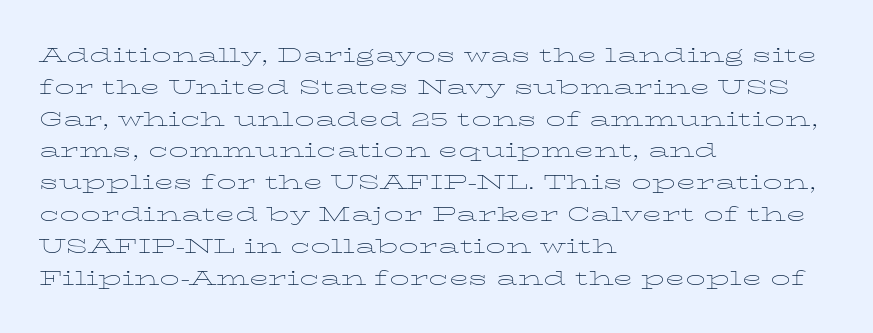
Q: Is the text bold? A: No.
Q: Is the text italic (slanted)? A: No, it is upright.
Q: Is the text underlined? A: No.
Q: How is the paragraph aligned? A: Left-aligned.
Q: Is the spacing between letters normal or unusually wide? A: Normal.
Q: Is the spacing between lines tight, normal or loose? A: Normal.
